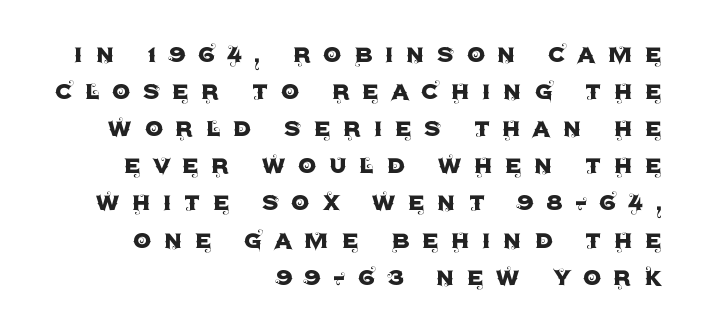
Note: no serifs on the glyphs. In terms of leading, this rendering sits right in the middle. These lines are rendered in a variable-pitch font. Does extra space separate the letters? Yes, quite a lot of it. No italicization has been applied; the sample stays upright.
